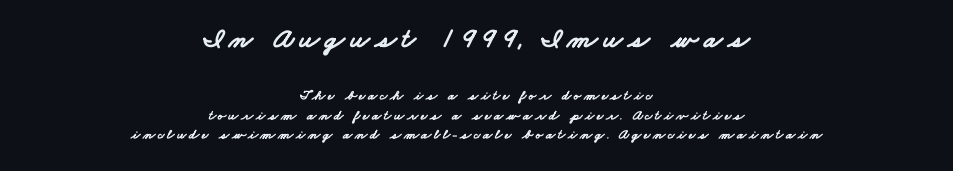
Q: Is the text bold? A: Yes.
Q: Is the typeface a serif or a sans-serif typeface? A: Sans-serif.
Q: Is the text underlined? A: No.
Q: How is the paragraph aligned? A: Centered.
Q: Is the spacing between lines tight, normal or loose? A: Normal.
Q: Which block of text is set in a larger size, the first (top) or the second (bottom)? A: The first (top) one.
Q: Width (condensed, normal, or wide)? A: Wide.
Q: Stroke contrast? A: Low.
Q: x-height? A: Small.
Q: Monospaced? A: No.
